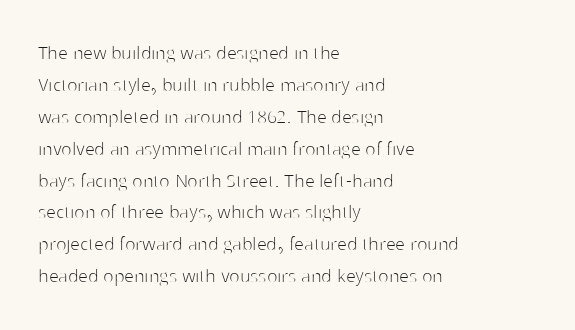
This sample uses an upright cut, with every glyph sitting square on the baseline. Check the space under the baseline: it is left empty. These lines are set flush left with a ragged right edge. Weight: not bold — regular or lighter.
